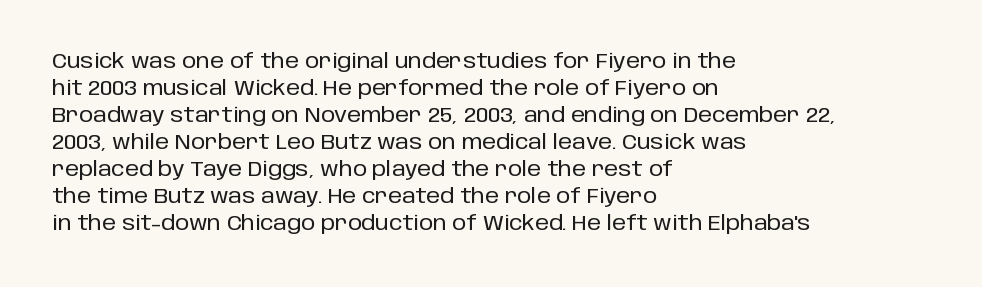
The image shows 20 px text type, upright; set left-aligned, normal line spacing (1.35x), normal letter spacing, not underlined.
